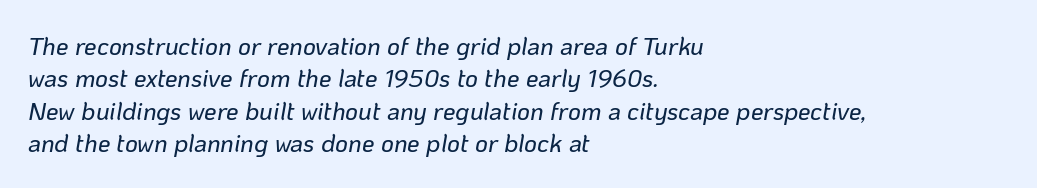
Tracking value appears to be zero — textbook default spacing. Plain, unruled lines of type. Every character sits at an angle, as italics do. The compositor pushed each line to the left boundary. Leading matches the norm, producing a regular column.
